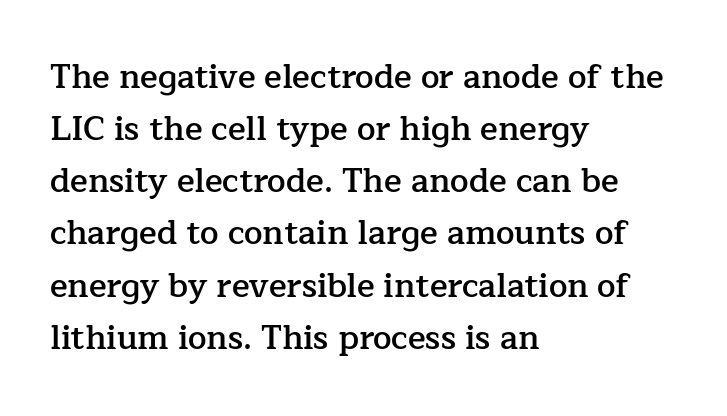
Q: Is the text bold? A: Semi-bold.
Q: Is the text italic (slanted)? A: No, it is upright.
Q: Is the typeface a serif or a sans-serif typeface? A: Serif.
Q: Is the text underlined? A: No.
Q: How is the paragraph aligned? A: Left-aligned.
Q: Is the spacing between letters normal or unusually wide? A: Normal.
Q: Is the spacing between lines tight, normal or loose? A: Normal.
Q: Width (condensed, normal, or wide)? A: Normal.
Q: Stroke contrast? A: Low.
Q: x-height? A: Medium.
Q: Monospaced? A: No.
